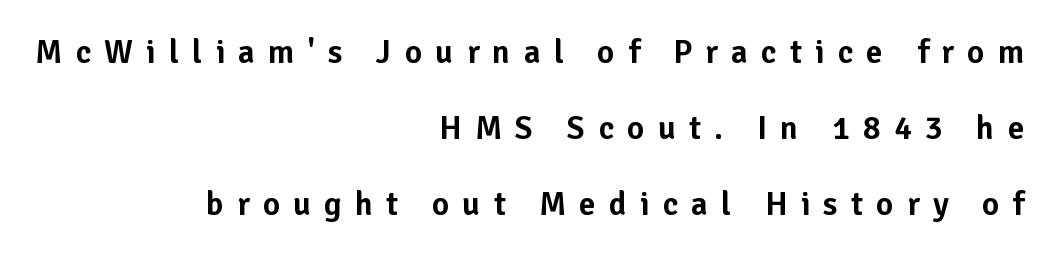
The image shows 33 px sans-serif type, upright; set right-aligned, loose line spacing (2.31x), unusually wide letter spacing (+0.4 em), not underlined; low stroke contrast and a medium x-height.
